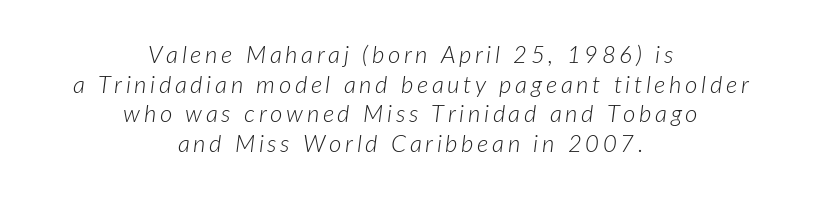
The image shows 24 px text type, italic (leaning right); set centered, line spacing 1.23x, not underlined.
